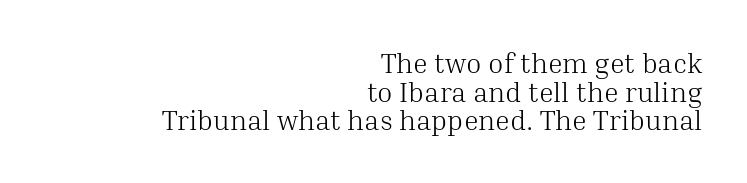
Q: Is the text bold? A: No.
Q: Is the text italic (slanted)? A: No, it is upright.
Q: Is the typeface a serif or a sans-serif typeface? A: Serif.
Q: Is the text underlined? A: No.
Q: How is the paragraph aligned? A: Right-aligned.
Q: Is the spacing between letters normal or unusually wide? A: Normal.
Q: Is the spacing between lines tight, normal or loose? A: Tight.
Q: Width (condensed, normal, or wide)? A: Normal.
Q: Stroke contrast? A: Medium.
Q: x-height? A: Medium.
Q: Monospaced? A: No.
